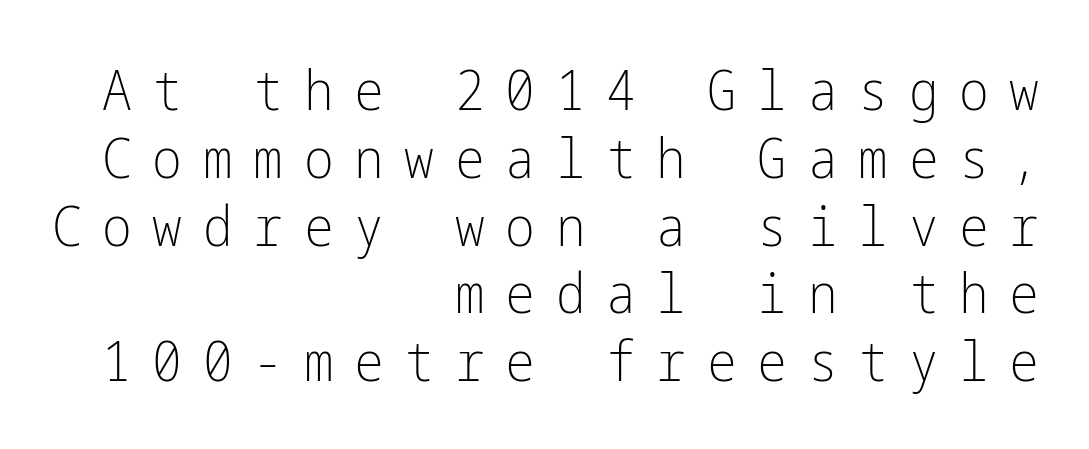
{"serif": "no", "italic": "no", "bold": "no", "weight": "light", "width": "condensed", "stroke_contrast": "low", "x_height": "medium", "underline": "no", "align": "right", "line_spacing_ratio": 1.21, "letter_spacing": "wide", "letter_spacing_em": 0.37, "glyph_px": 56}
